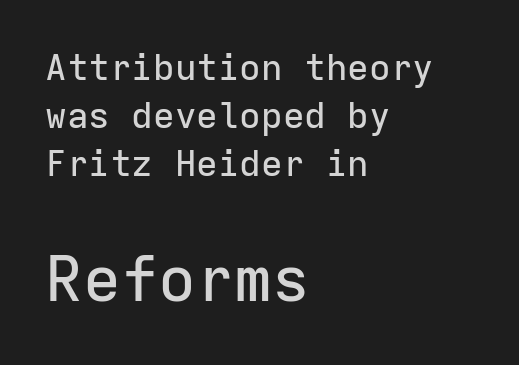
The image shows 63 px sans-serif type, upright, monospaced; set left-aligned, normal line spacing (1.34x), normal letter spacing, not underlined; the second (bottom) block is 1.75x larger; low stroke contrast and a medium x-height.
